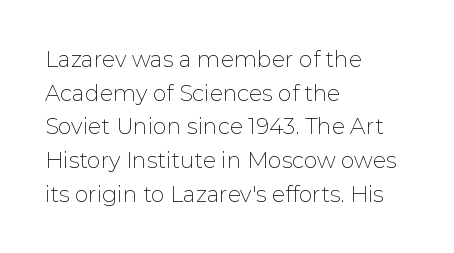
Unbolded letterforms with no extra heft. The letterforms sit shoulder to shoulder at normal distance. Line spacing here is normal. Glance below the letters and you will spot only blank space. Visually the block forms a straight wall on the left and a jagged coastline on the right.
